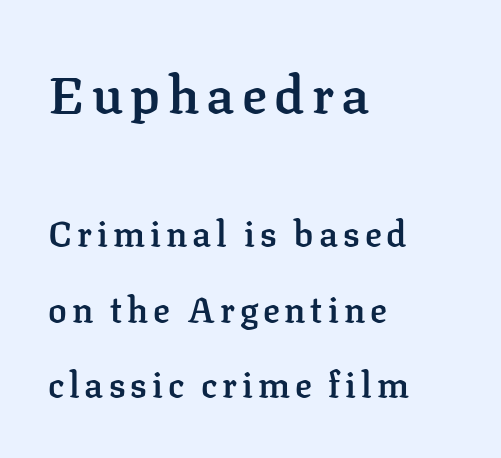
Q: Is the text bold? A: Semi-bold.
Q: Is the text italic (slanted)? A: No, it is upright.
Q: Is the typeface a serif or a sans-serif typeface? A: Serif.
Q: Is the text underlined? A: No.
Q: How is the paragraph aligned? A: Left-aligned.
Q: Is the spacing between lines tight, normal or loose? A: Loose.
Q: Which block of text is set in a larger size, the first (top) or the second (bottom)? A: The first (top) one.
Q: Width (condensed, normal, or wide)? A: Normal.
Q: Stroke contrast? A: Low.
Q: x-height? A: Medium.
Q: Monospaced? A: No.
